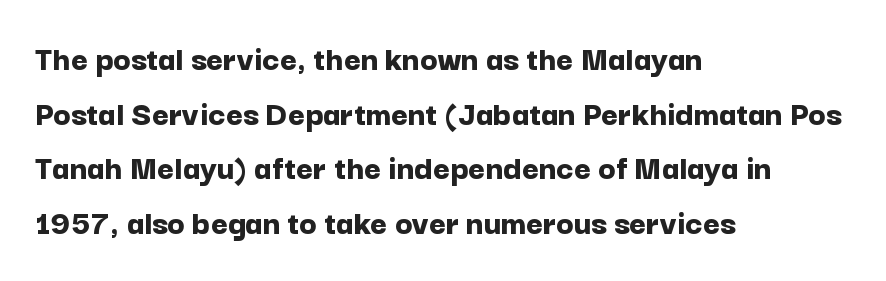
A student would call this left alignment; a typographer would say flush left, rag right. This sample has the flowing, uneven cadence of proportional lettering. The leading is moderate, giving the passage an even texture. The passage shown has conventional tracking throughout. Rendered with straight, roman letterforms.
